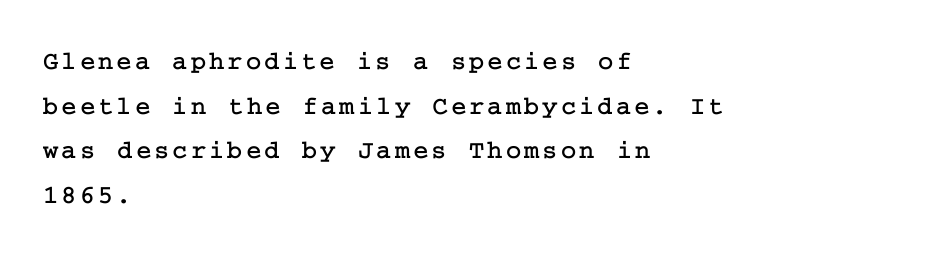
The ragged edge is on the right, which tells us the setting is flush left. The area under the type is left untouched. Ordinary non-slanted type is in use.
